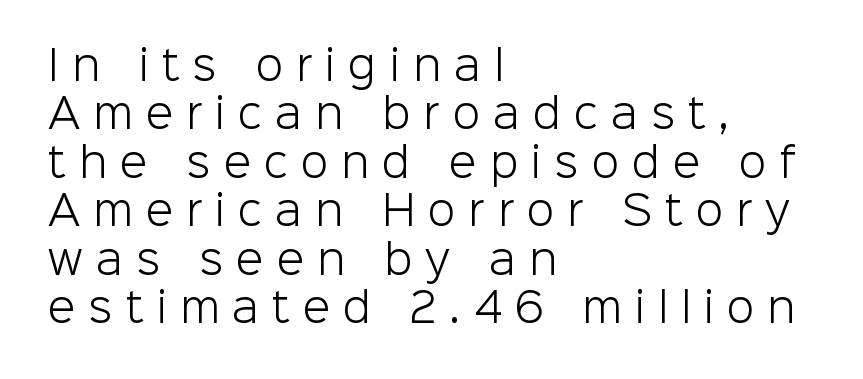
Q: Is the text bold? A: No.
Q: Is the text italic (slanted)? A: No, it is upright.
Q: Is the typeface a serif or a sans-serif typeface? A: Sans-serif.
Q: Is the text underlined? A: No.
Q: How is the paragraph aligned? A: Left-aligned.
Q: Is the spacing between letters normal or unusually wide? A: Unusually wide.
Q: Width (condensed, normal, or wide)? A: Normal.
Q: Stroke contrast? A: Low.
Q: x-height? A: Medium.
Q: Monospaced? A: No.
